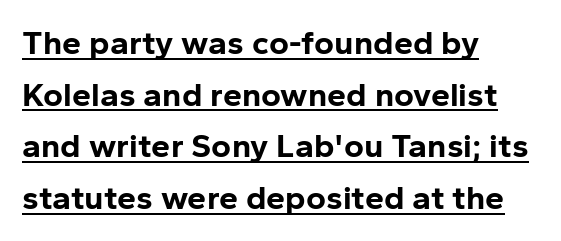
Q: Is the text bold? A: Yes.
Q: Is the text italic (slanted)? A: No, it is upright.
Q: Is the typeface a serif or a sans-serif typeface? A: Sans-serif.
Q: Is the text underlined? A: Yes.
Q: How is the paragraph aligned? A: Left-aligned.
Q: Is the spacing between letters normal or unusually wide? A: Normal.
Q: Is the spacing between lines tight, normal or loose? A: Normal.
Q: Width (condensed, normal, or wide)? A: Normal.
Q: Stroke contrast? A: Low.
Q: x-height? A: Medium.
Q: Monospaced? A: No.
